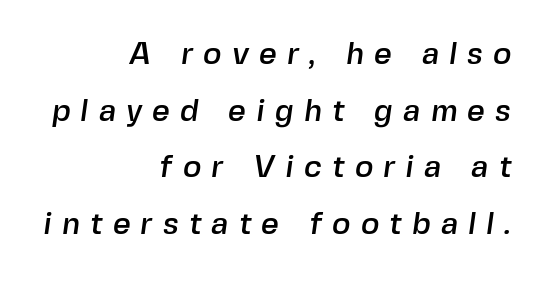
{"serif": "no", "width": "normal", "x_height": "medium", "monospaced": "no", "underline": "no", "align": "right", "line_spacing_ratio": 1.83, "letter_spacing": "wide", "letter_spacing_em": 0.33, "glyph_px": 31}
